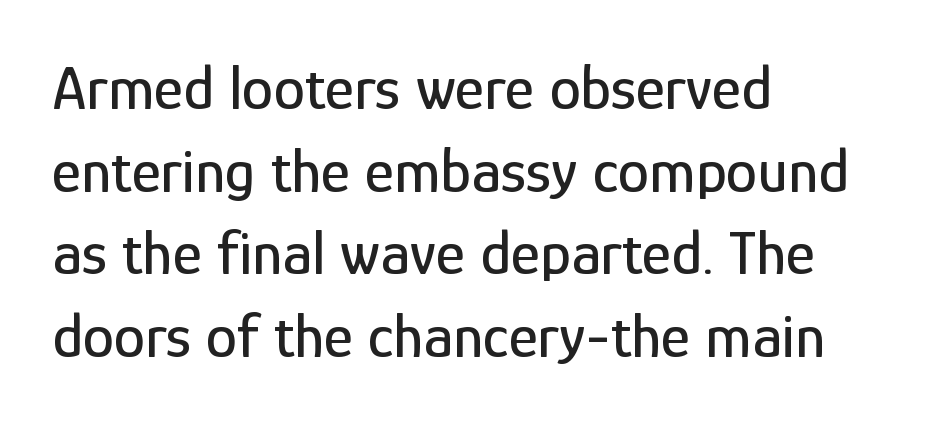
The image shows 63 px condensed sans-serif type, upright; set left-aligned, normal line spacing (1.31x), normal letter spacing, not underlined; low stroke contrast and a medium x-height.
